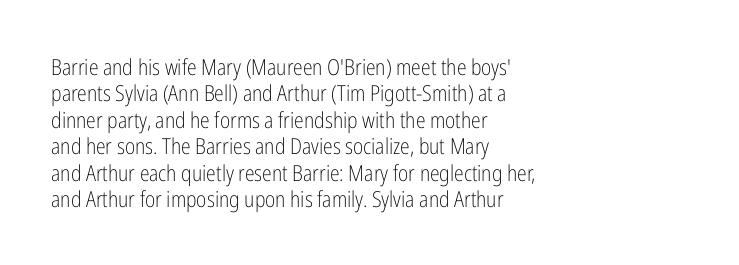
Q: Is the text bold? A: No.
Q: Is the text italic (slanted)? A: No, it is upright.
Q: Is the text underlined? A: No.
Q: How is the paragraph aligned? A: Left-aligned.
Q: Is the spacing between letters normal or unusually wide? A: Normal.
